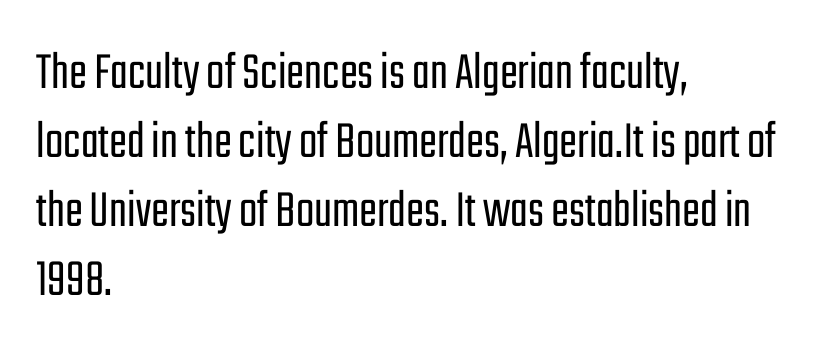
The image shows 54 px light, condensed sans-serif type, upright; set left-aligned, normal line spacing (1.28x), normal letter spacing, not underlined; low stroke contrast and a medium x-height.
